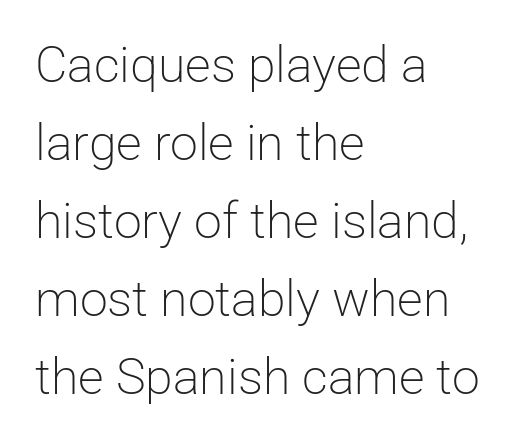
Q: Is the text bold? A: No.
Q: Is the text italic (slanted)? A: No, it is upright.
Q: Is the typeface a serif or a sans-serif typeface? A: Sans-serif.
Q: Is the text underlined? A: No.
Q: How is the paragraph aligned? A: Left-aligned.
Q: Is the spacing between letters normal or unusually wide? A: Normal.
Q: Is the spacing between lines tight, normal or loose? A: Normal.
Q: Width (condensed, normal, or wide)? A: Normal.
Q: Stroke contrast? A: Low.
Q: x-height? A: Medium.
Q: Monospaced? A: No.
